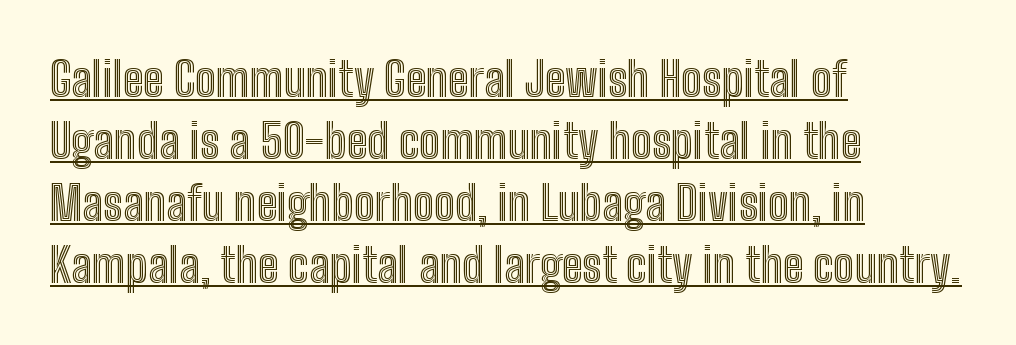
Q: Is the text italic (slanted)? A: No, it is upright.
Q: Is the text underlined? A: Yes.
Q: How is the paragraph aligned? A: Left-aligned.
Q: Is the spacing between letters normal or unusually wide? A: Normal.
Q: Is the spacing between lines tight, normal or loose? A: Normal.
Q: Width (condensed, normal, or wide)? A: Condensed.
Q: x-height? A: Medium.
Q: Monospaced? A: No.
